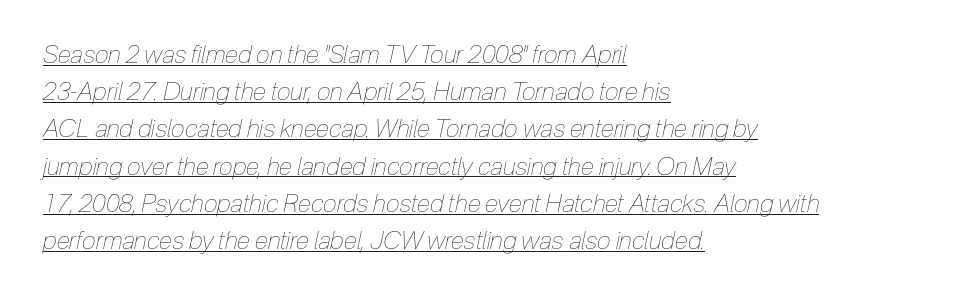
Q: Is the text bold? A: No.
Q: Is the text italic (slanted)? A: Yes, it leans right by about 12 degrees.
Q: Is the text underlined? A: Yes.
Q: How is the paragraph aligned? A: Left-aligned.
Q: Is the spacing between letters normal or unusually wide? A: Normal.
Q: Is the spacing between lines tight, normal or loose? A: Normal.
